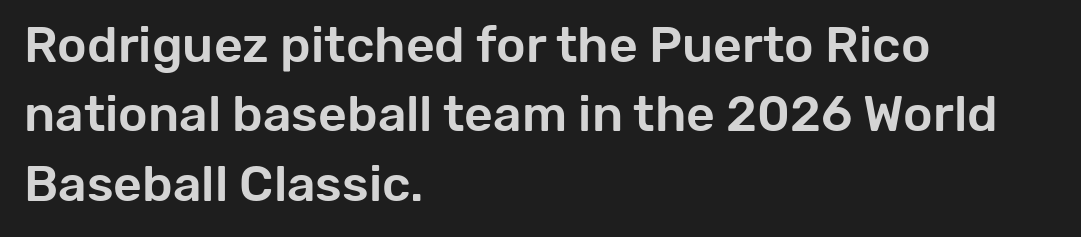
Q: Is the text italic (slanted)? A: No, it is upright.
Q: Is the typeface a serif or a sans-serif typeface? A: Sans-serif.
Q: Is the text underlined? A: No.
Q: How is the paragraph aligned? A: Left-aligned.
Q: Is the spacing between letters normal or unusually wide? A: Normal.
Q: Is the spacing between lines tight, normal or loose? A: Normal.
Q: Width (condensed, normal, or wide)? A: Normal.
Q: Stroke contrast? A: Low.
Q: x-height? A: Medium.
Q: Monospaced? A: No.
